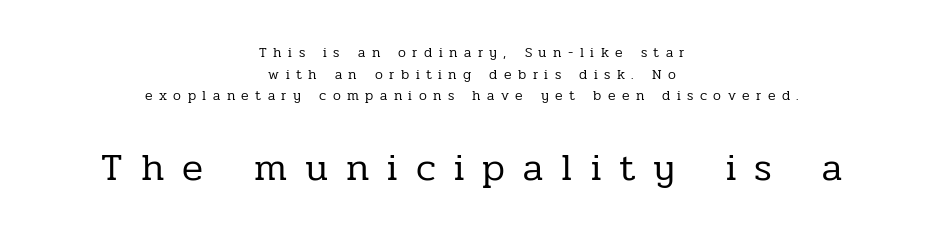
{"serif": "yes", "italic": "no", "bold": "no", "weight": "regular", "width": "normal", "stroke_contrast": "low", "x_height": "medium", "monospaced": "no", "underline": "no", "align": "center", "line_spacing": "normal", "line_spacing_ratio": 1.55, "letter_spacing": "wide", "letter_spacing_em": 0.46, "larger_block": "second", "size_ratio": 2.79, "glyph_px": 39}
